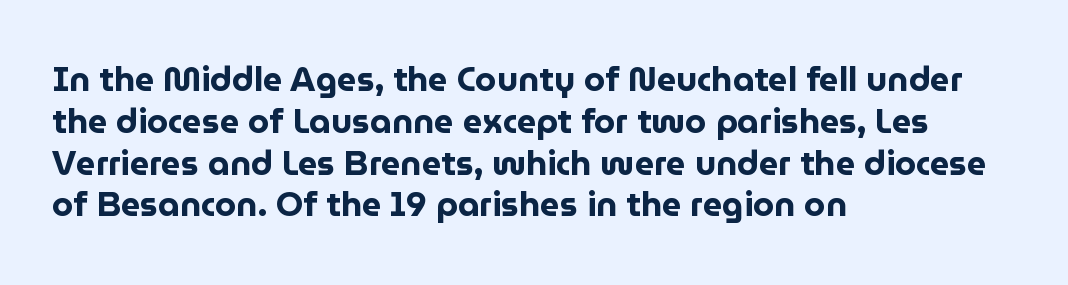
The image shows 34 px bold sans-serif type, upright; set left-aligned, line spacing 1.23x, normal letter spacing, not underlined; low stroke contrast and a medium x-height.
